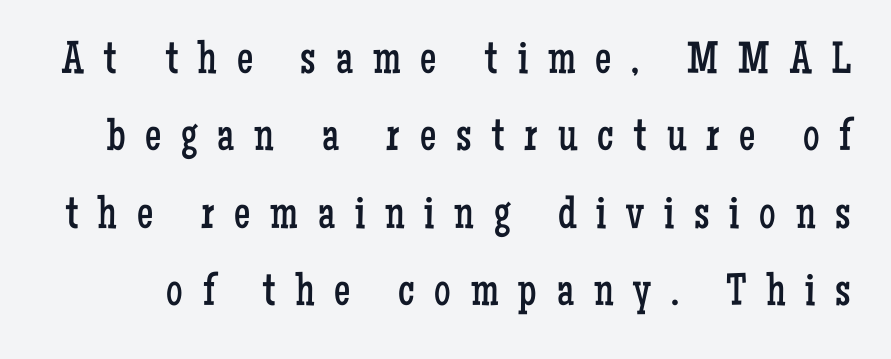
The image shows 46 px regular-weight, condensed serif type, upright; set normal line spacing (1.68x), unusually wide letter spacing (+0.43 em), not underlined; low stroke contrast and a medium x-height.
